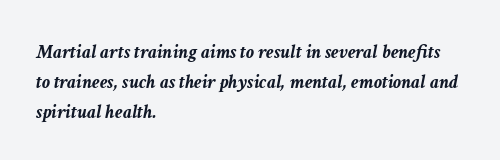
Summary of weight: heavy, a full bold. Line beginnings align vertically; line endings do not. This is oblique type, the kind used for emphasis or titles. Honestly, the letter spacing is just normal — you wouldn't notice it. Quick note: interline space is typical. The glyphs are unaccompanied by any horizontal stroke below them.
